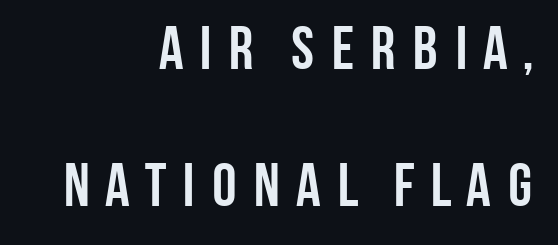
Horizontally, the lines are justified to the trailing edge only. Typographically, this falls in the sans-serif category. Only glyphs here, with clear space below each row. In terms of leading, this rendering errs on the spacious side.
